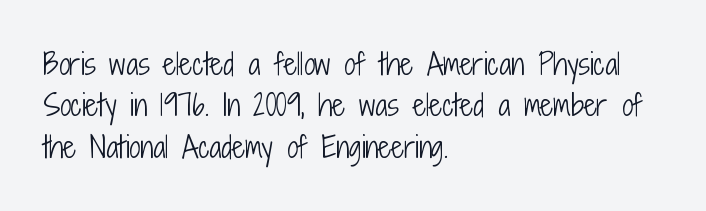
The image shows 28 px light, condensed sans-serif type, upright; set left-aligned, normal line spacing (1.48x), normal letter spacing, not underlined; low stroke contrast and a medium x-height.
